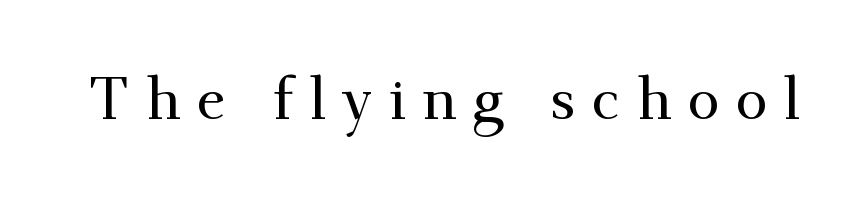
The specimen reads as upright at a glance. The designer went with a serif here, giving each stem small feet. These lines are rendered in a variable-pitch font. Rule under the text: the space is simply empty.
